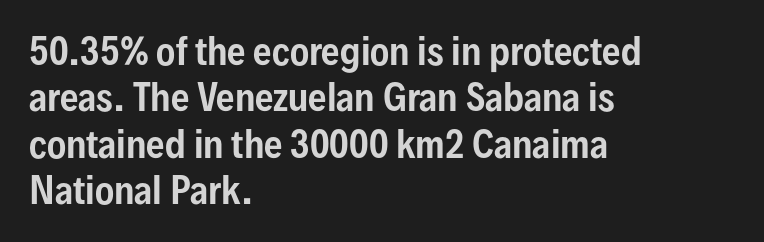
{"serif": "no", "italic": "no", "width": "condensed", "stroke_contrast": "low", "x_height": "medium", "monospaced": "no", "underline": "no", "align": "left", "line_spacing": "normal", "line_spacing_ratio": 1.29, "letter_spacing": "normal", "letter_spacing_em": 0.0, "glyph_px": 36}
